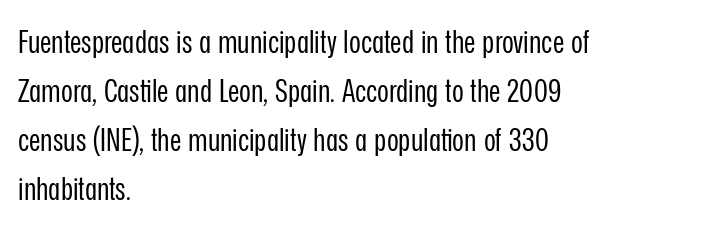
Weight: not bold — regular or lighter. Spacing between characters is what you'd get straight out of the box. Each letter keeps its own natural width here, so spacing adapts to shape. Stroke terminals: plain, sans-serif.
